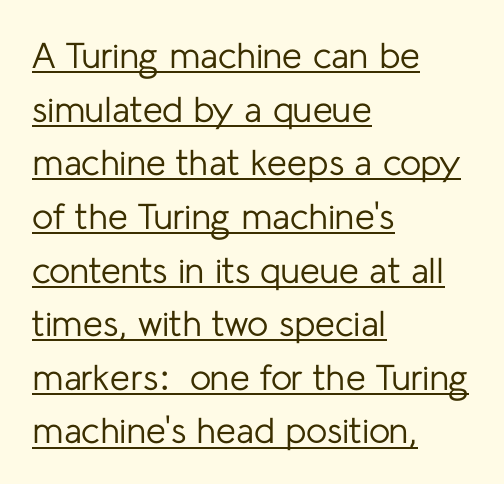
Look at the bottom of the vertical strokes: they stop flat, with no serifs. Every word sits above its own underline. Ascenders rise straight up at ninety degrees. Do the characters align in a grid? No, the font is proportional. Compared with typical paragraphs, the rows here are spaced about the same.
